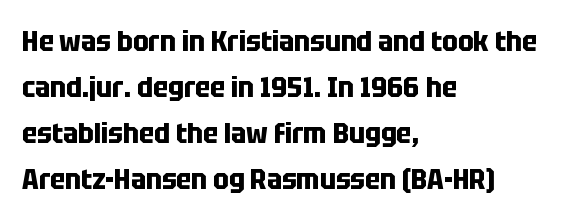
Q: Is the text bold? A: Yes.
Q: Is the text italic (slanted)? A: No, it is upright.
Q: Is the typeface a serif or a sans-serif typeface? A: Sans-serif.
Q: Is the text underlined? A: No.
Q: How is the paragraph aligned? A: Left-aligned.
Q: Is the spacing between letters normal or unusually wide? A: Normal.
Q: Is the spacing between lines tight, normal or loose? A: Normal.
Q: Width (condensed, normal, or wide)? A: Condensed.
Q: Stroke contrast? A: Low.
Q: x-height? A: Large.
Q: Monospaced? A: No.
